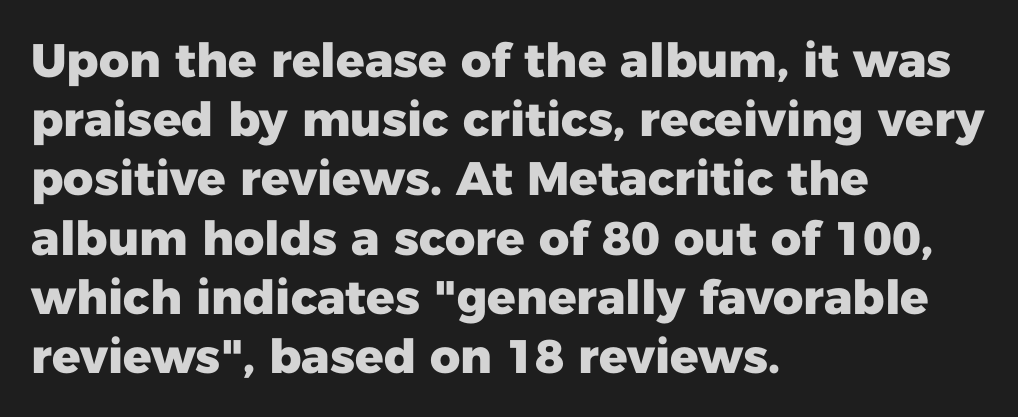
Q: Is the text bold? A: Yes.
Q: Is the text italic (slanted)? A: No, it is upright.
Q: Is the typeface a serif or a sans-serif typeface? A: Sans-serif.
Q: Is the text underlined? A: No.
Q: How is the paragraph aligned? A: Left-aligned.
Q: Is the spacing between letters normal or unusually wide? A: Normal.
Q: Is the spacing between lines tight, normal or loose? A: Normal.
Q: Width (condensed, normal, or wide)? A: Normal.
Q: Stroke contrast? A: Low.
Q: x-height? A: Medium.
Q: Monospaced? A: No.
